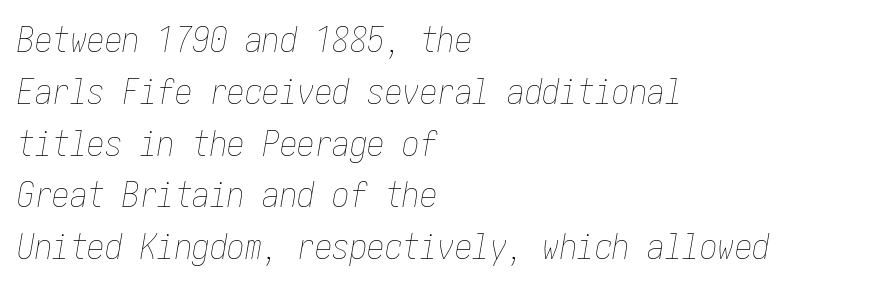
You could call the tracking neutral — neither tight nor loose. The letters look calm and open, with moderate or lighter stems. Which margin do the lines hug? The left one — the right edge is uneven. A clean baseline with only descenders dipping below it. Characters are canted at an angle relative to the baseline's perpendicular. This block has exactly the height ordinary leading produces.
